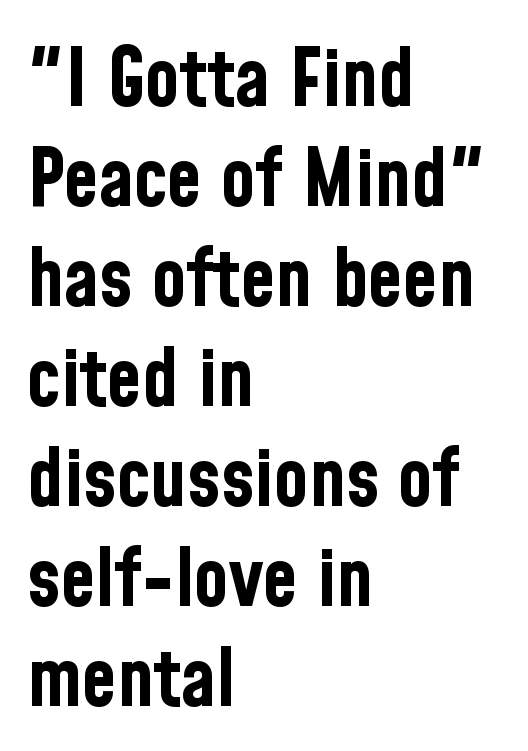
Q: Is the text bold? A: Yes.
Q: Is the text italic (slanted)? A: No, it is upright.
Q: Is the typeface a serif or a sans-serif typeface? A: Sans-serif.
Q: Is the text underlined? A: No.
Q: How is the paragraph aligned? A: Left-aligned.
Q: Is the spacing between letters normal or unusually wide? A: Normal.
Q: Is the spacing between lines tight, normal or loose? A: Normal.
Q: Width (condensed, normal, or wide)? A: Condensed.
Q: Stroke contrast? A: Low.
Q: x-height? A: Medium.
Q: Monospaced? A: No.
